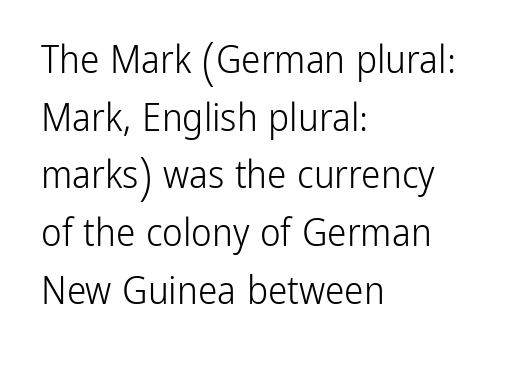
{"serif": "no", "italic": "no", "bold": "no", "weight": "light", "width": "condensed", "stroke_contrast": "low", "x_height": "medium", "monospaced": "no", "underline": "no", "align": "left", "line_spacing": "normal", "line_spacing_ratio": 1.48, "letter_spacing": "normal", "letter_spacing_em": 0.0, "glyph_px": 39}
